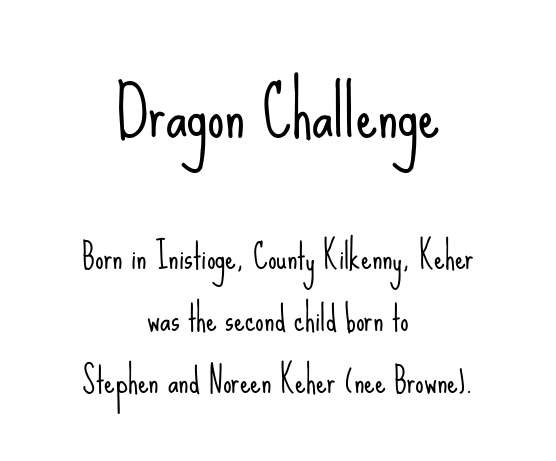
The image shows 68 px light, condensed sans-serif type, upright; set centered, line spacing 1.81x, normal letter spacing, not underlined; the first (top) block is 2.0x larger; low stroke contrast and a small x-height.
